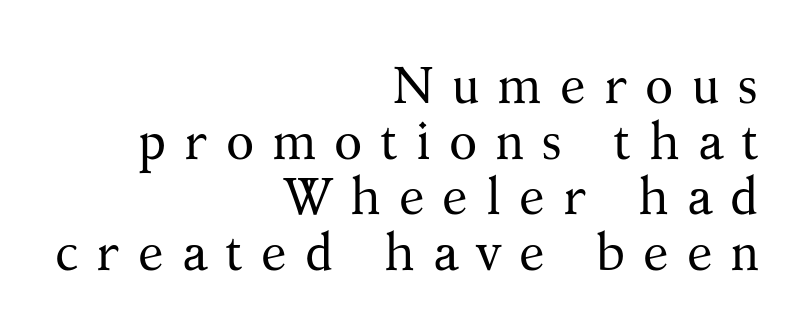
Does the type have serifs? Yes, each stem ends in a small foot. The space directly below the letters is spotless. The passage shown is typed in a proportional face where columns would drift. Teacher's note: observe the even right margin — that is flush-right alignment.
